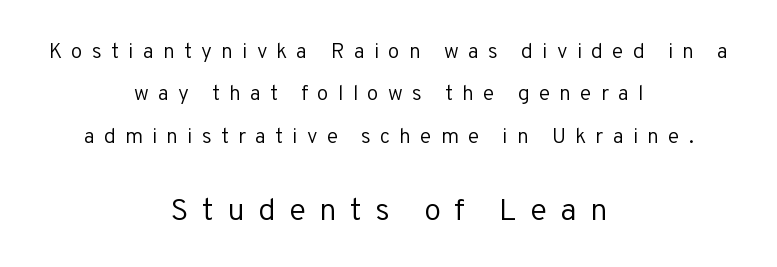
Ink coverage per letter is moderate at most. Think of a printed novel: that variable character pitch is what you see here. Rule under the text: the space is simply empty. Here the second block reads like a headline and the first like body copy. Typographically, this falls in the sans-serif category. This sample trades compactness for vertical openness between lines.
